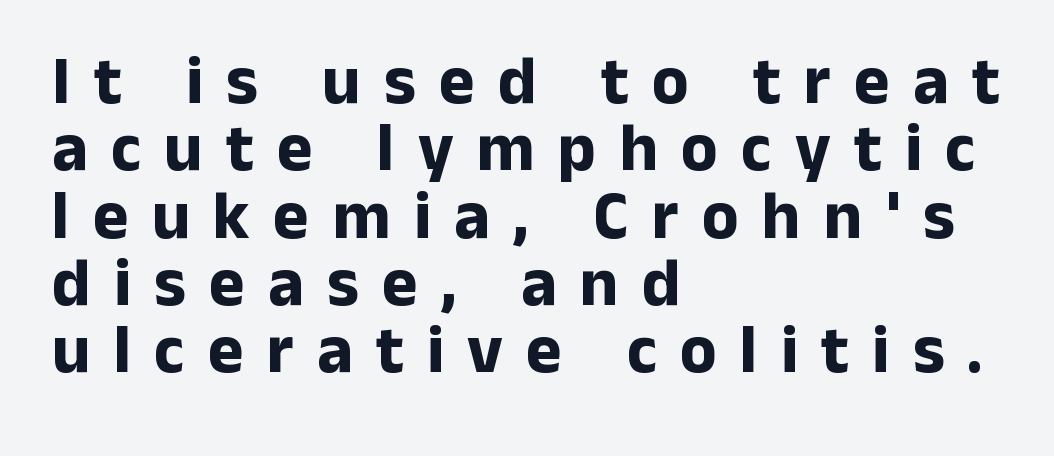
Q: Is the text bold? A: Yes.
Q: Is the text italic (slanted)? A: No, it is upright.
Q: Is the typeface a serif or a sans-serif typeface? A: Sans-serif.
Q: Is the text underlined? A: No.
Q: How is the paragraph aligned? A: Left-aligned.
Q: Is the spacing between letters normal or unusually wide? A: Unusually wide.
Q: Is the spacing between lines tight, normal or loose? A: Tight.
Q: Width (condensed, normal, or wide)? A: Normal.
Q: Stroke contrast? A: Low.
Q: x-height? A: Medium.
Q: Monospaced? A: No.
